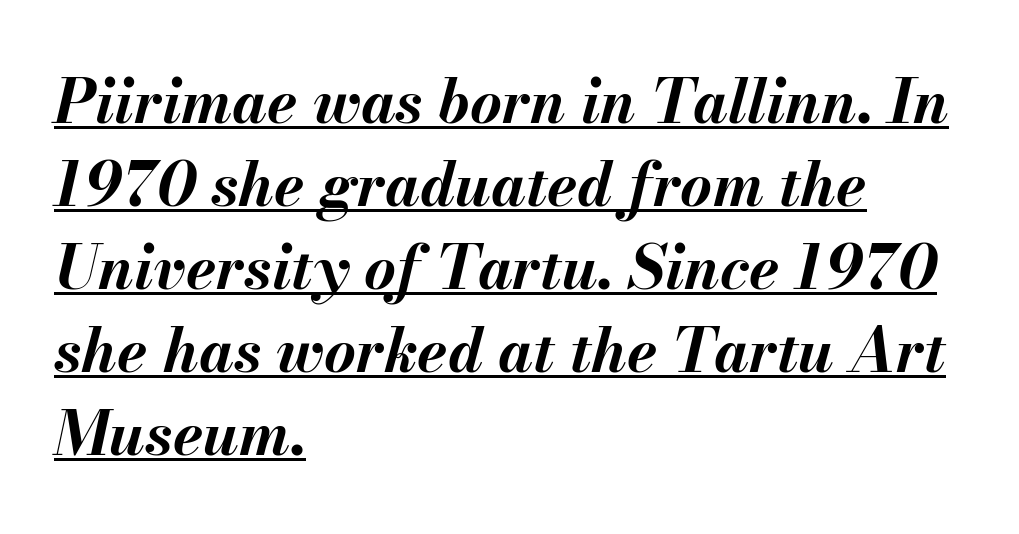
The image shows 61 px bold type, italic (leaning right); set left-aligned, normal line spacing (1.36x), normal letter spacing, underlined; medium stroke contrast and a small x-height.
